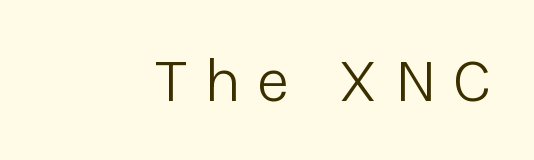
{"serif": "no", "italic": "no", "bold": "no", "weight": "light", "width": "normal", "stroke_contrast": "low", "x_height": "medium", "monospaced": "no", "underline": "no", "align": "right", "letter_spacing": "wide", "letter_spacing_em": 0.26, "glyph_px": 64}
